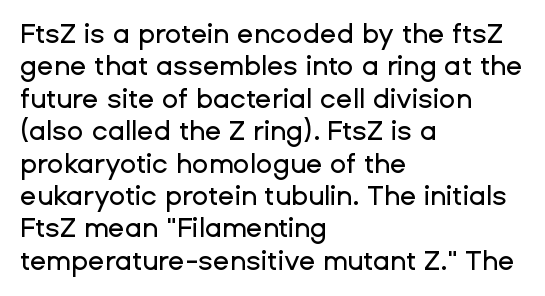
{"italic": "no", "underline": "no", "align": "left", "line_spacing_ratio": 1.2, "letter_spacing": "normal", "letter_spacing_em": 0.0, "glyph_px": 27}
